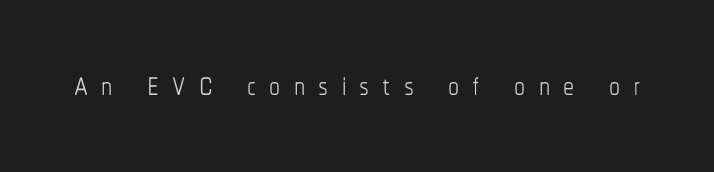
{"italic": "no", "bold": "no", "weight": "thin", "width": "condensed", "stroke_contrast": "low", "x_height": "medium", "monospaced": "no", "underline": "no", "letter_spacing": "wide", "letter_spacing_em": 0.3, "glyph_px": 44}
